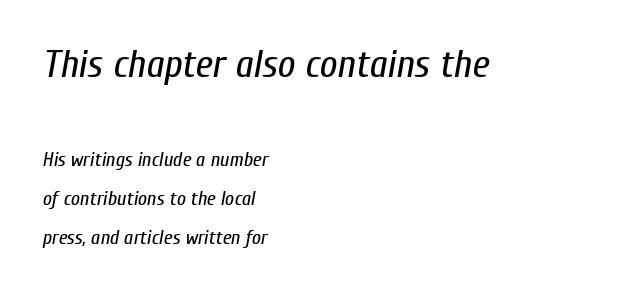
{"italic": "yes", "lean": "right", "slant_degrees": 10, "bold": "no", "weight": "regular", "width": "condensed", "stroke_contrast": "low", "x_height": "medium", "monospaced": "no", "underline": "no", "align": "left", "line_spacing": "loose", "line_spacing_ratio": 1.93, "letter_spacing": "normal", "letter_spacing_em": 0.0, "larger_block": "first", "size_ratio": 1.95, "glyph_px": 39}
